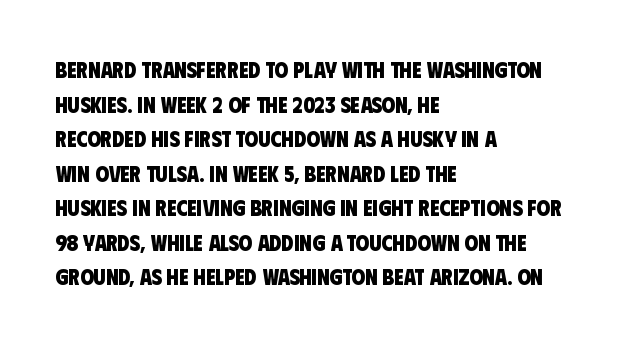
Notice how the passage keeps a crisp vertical edge on the left only. A normal amount of white space separates one row of letters from the next. These lines keep a tight, regular rhythm from letter to letter. The strip under each line holds only bare page.
